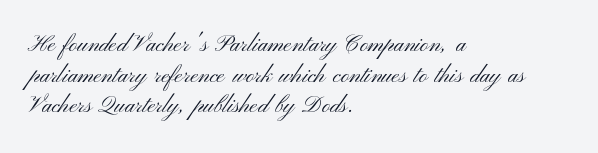
Vertical spacing — default. The text block is weighted toward the left margin, trailing off unevenly rightward. The baseline area is clear. These lines keep a tight, regular rhythm from letter to letter. No extra ink here — the face is not bold.
